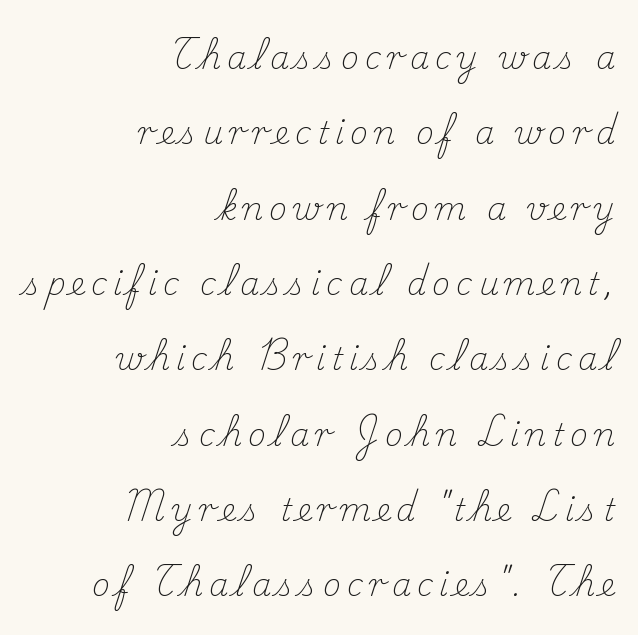
{"serif": "yes", "bold": "no", "weight": "light", "width": "normal", "stroke_contrast": "medium", "x_height": "small", "monospaced": "no", "underline": "no", "align": "right", "line_spacing": "loose", "line_spacing_ratio": 2.43, "glyph_px": 31}
